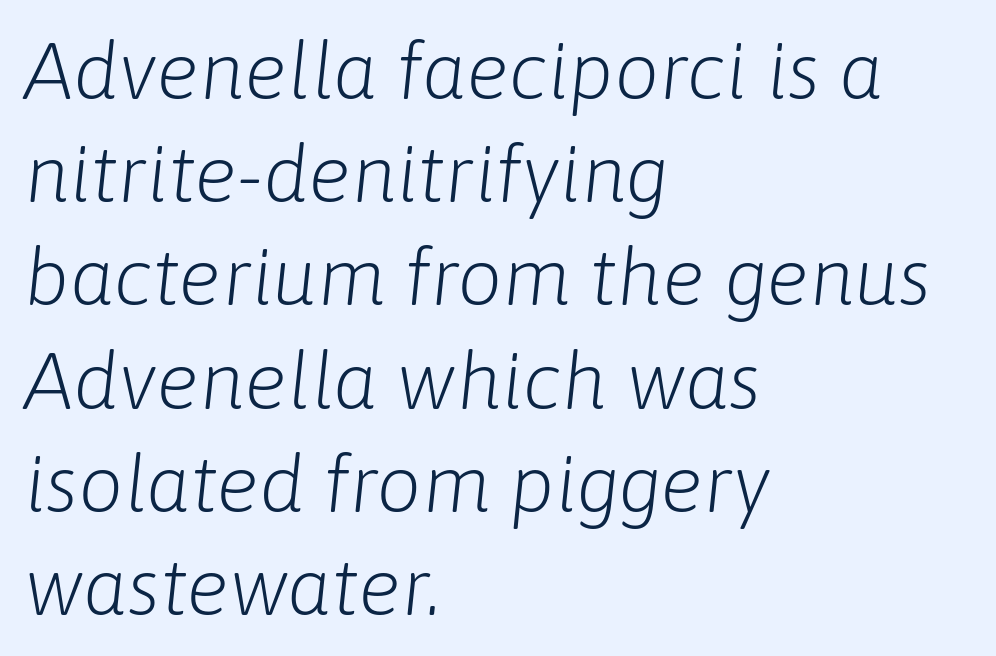
The image shows 80 px light type, italic (leaning right); set left-aligned, normal line spacing (1.29x), normal letter spacing, not underlined; low stroke contrast and a medium x-height.
